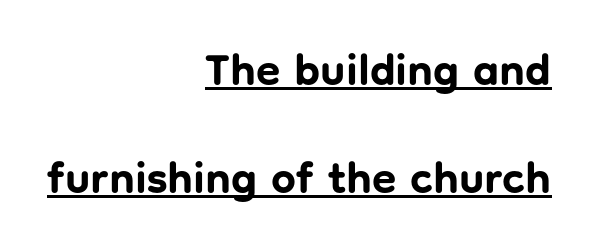
A typesetter would call this proportional, since set widths differ per character. Nobody touched the tracking dial on this one. Loosely led — the rows are spread out. A typesetter would mark this as roman, not italic.
